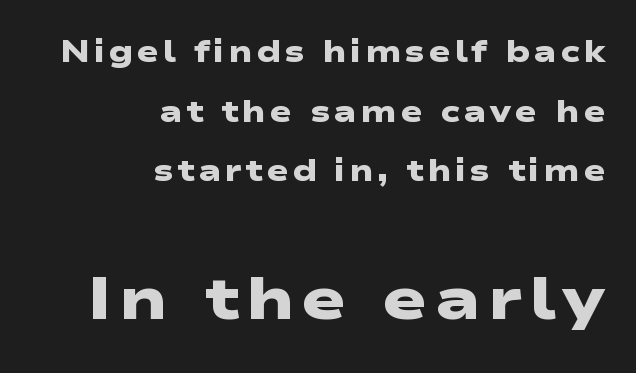
{"serif": "no", "bold": "yes", "weight": "heavy", "width": "wide", "stroke_contrast": "low", "x_height": "medium", "monospaced": "no", "underline": "no", "align": "right", "line_spacing": "loose", "line_spacing_ratio": 1.99, "larger_block": "second", "size_ratio": 2.0, "glyph_px": 60}
